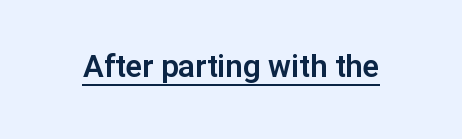
{"serif": "no", "italic": "no", "width": "normal", "stroke_contrast": "low", "x_height": "medium", "monospaced": "no", "underline": "yes", "letter_spacing": "normal", "letter_spacing_em": 0.0, "glyph_px": 31}
